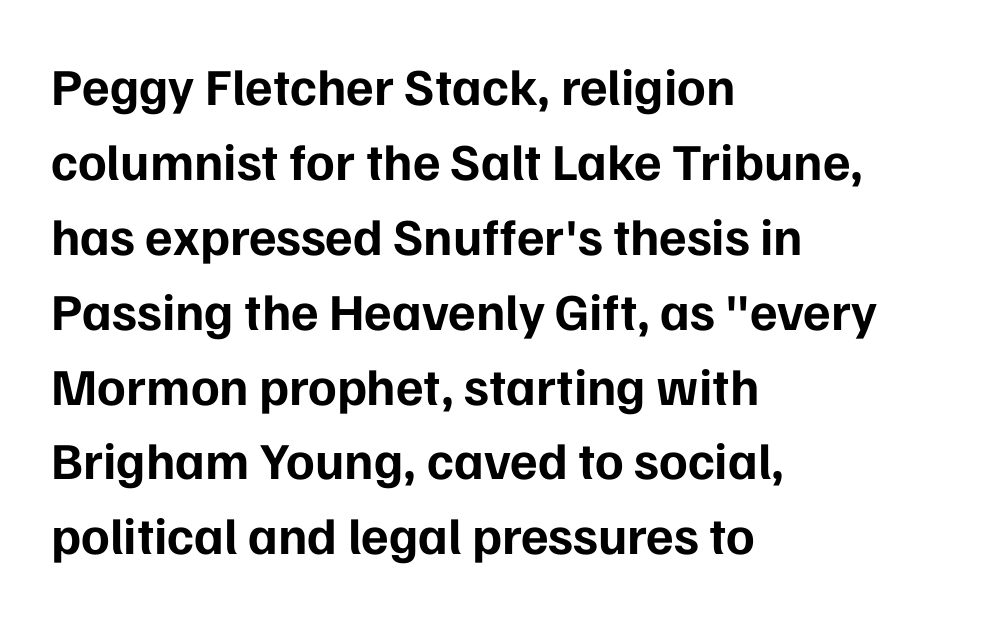
The rendering uses natural spacing where letterforms have individual widths. Are there feet on the stems? There aren't — it's a sans. Only glyphs here, with clear space below each row. Regarding leading, the lines here are spaced in the standard way. A roman cut, with each character standing at attention.
